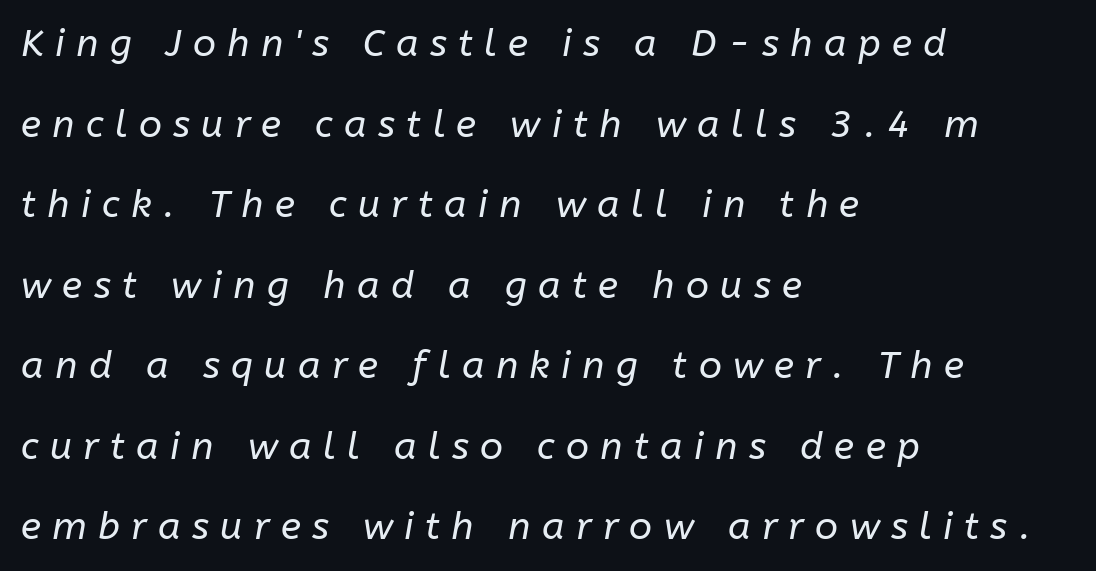
{"italic": "yes", "lean": "right", "slant_degrees": 10, "bold": "no", "weight": "regular", "width": "normal", "stroke_contrast": "low", "x_height": "medium", "monospaced": "no", "underline": "no", "align": "left", "line_spacing": "loose", "line_spacing_ratio": 2.12, "letter_spacing": "wide", "letter_spacing_em": 0.3, "glyph_px": 38}
